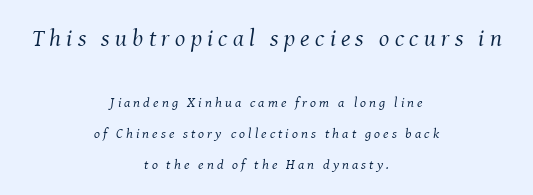
The image shows 24 px text type, italic (leaning right); set centered, loose line spacing (2.21x), unusually wide letter spacing (+0.22 em), not underlined; the first (top) block is 1.71x larger.
